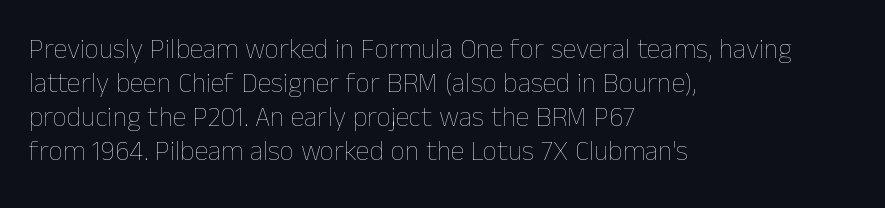
Q: Is the text bold? A: No.
Q: Is the text italic (slanted)? A: No, it is upright.
Q: Is the text underlined? A: No.
Q: How is the paragraph aligned? A: Left-aligned.
Q: Is the spacing between letters normal or unusually wide? A: Normal.
Q: Width (condensed, normal, or wide)? A: Normal.
Q: Stroke contrast? A: Low.
Q: x-height? A: Medium.
Q: Monospaced? A: No.
